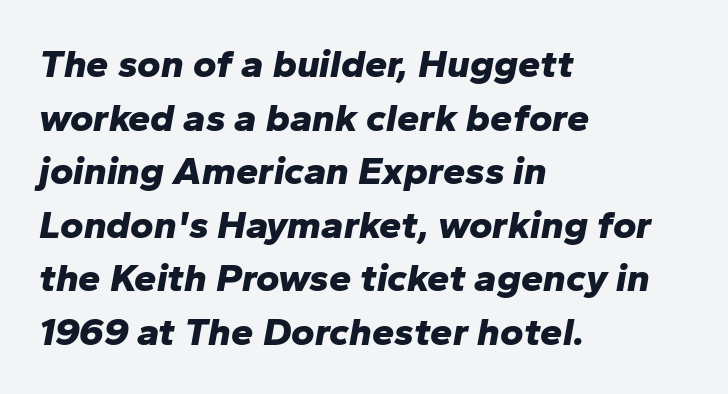
The image shows 40 px bold type, italic (leaning right); set left-aligned, normal line spacing (1.34x), normal letter spacing, not underlined; low stroke contrast and a medium x-height.
